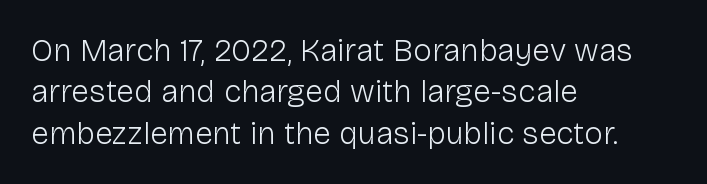
{"serif": "no", "italic": "no", "bold": "no", "weight": "light", "width": "normal", "stroke_contrast": "low", "x_height": "medium", "monospaced": "no", "underline": "no", "align": "left", "line_spacing": "normal", "line_spacing_ratio": 1.29, "letter_spacing": "normal", "letter_spacing_em": 0.0, "glyph_px": 32}
